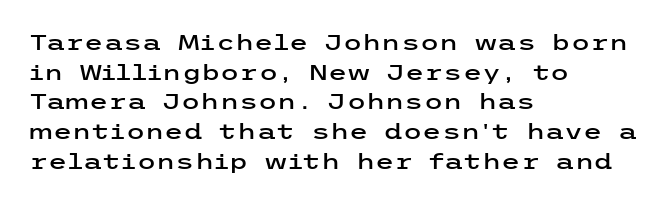
The passage shown stacks its lines at a standard gap. Look at the tracking — it's just the regular setting, nothing added. A typesetter would mark this as roman, not italic. Underlining? Definitely not there. One-word summary of the alignment: left.
